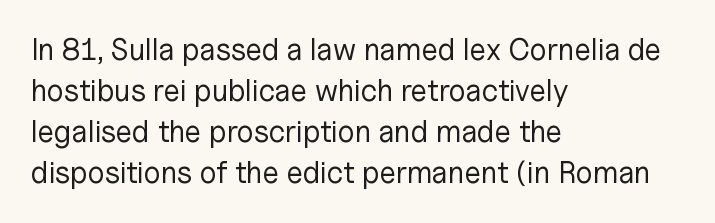
{"serif": "no", "italic": "no", "bold": "no", "weight": "regular", "width": "normal", "stroke_contrast": "low", "x_height": "medium", "monospaced": "no", "underline": "no", "align": "left", "line_spacing": "normal", "line_spacing_ratio": 1.37, "letter_spacing": "normal", "letter_spacing_em": 0.0, "glyph_px": 30}
